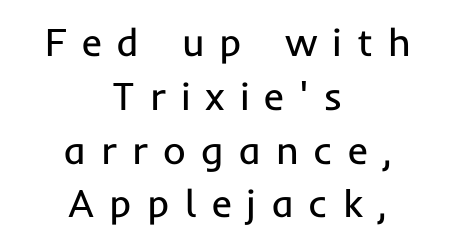
{"serif": "no", "italic": "no", "bold": "no", "weight": "regular", "width": "normal", "stroke_contrast": "low", "x_height": "medium", "monospaced": "no", "underline": "no", "align": "center", "line_spacing": "normal", "line_spacing_ratio": 1.38, "letter_spacing": "wide", "letter_spacing_em": 0.38, "glyph_px": 39}
